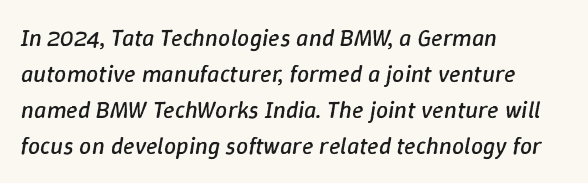
{"italic": "yes", "lean": "right", "slant_degrees": 9, "bold": "no", "underline": "no", "align": "left", "line_spacing": "normal", "line_spacing_ratio": 1.5, "letter_spacing": "normal", "letter_spacing_em": 0.0, "glyph_px": 24}
